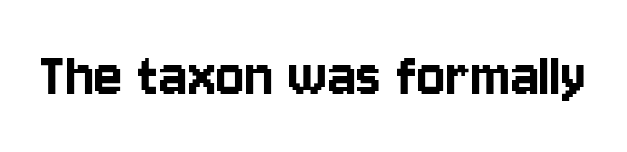
{"serif": "no", "italic": "no", "width": "condensed", "stroke_contrast": "low", "x_height": "large", "monospaced": "no", "underline": "no", "letter_spacing": "normal", "letter_spacing_em": 0.0, "glyph_px": 67}
